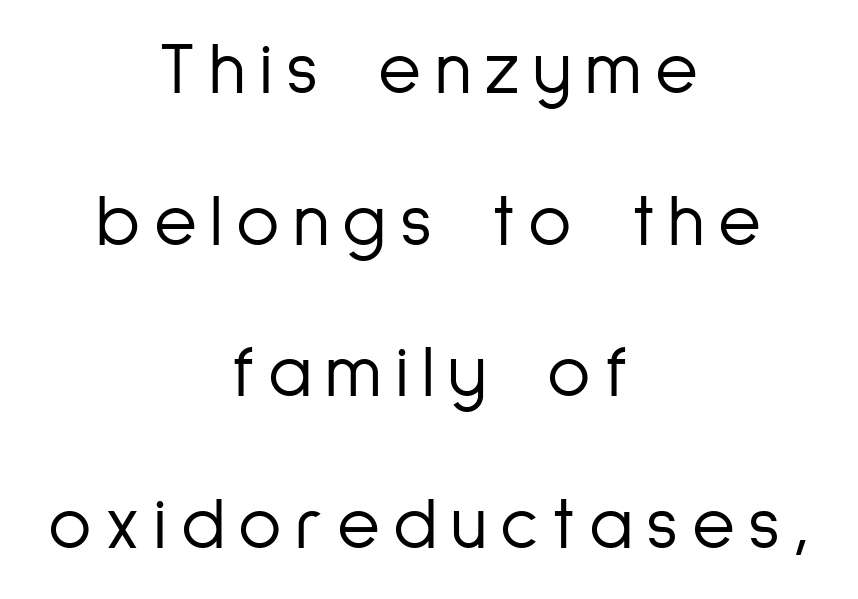
The image shows 74 px light, condensed sans-serif type, upright; set centered, loose line spacing (2.05x), not underlined; low stroke contrast and a medium x-height.
